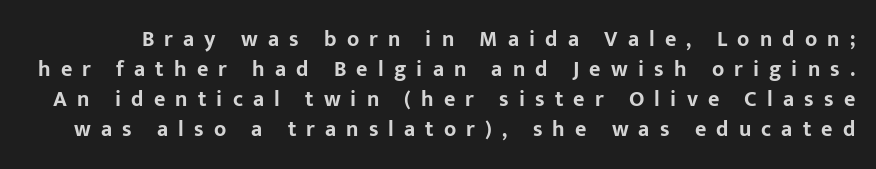
Q: Is the text bold? A: Yes.
Q: Is the text italic (slanted)? A: No, it is upright.
Q: Is the text underlined? A: No.
Q: Is the spacing between letters normal or unusually wide? A: Unusually wide.
Q: Is the spacing between lines tight, normal or loose? A: Normal.
